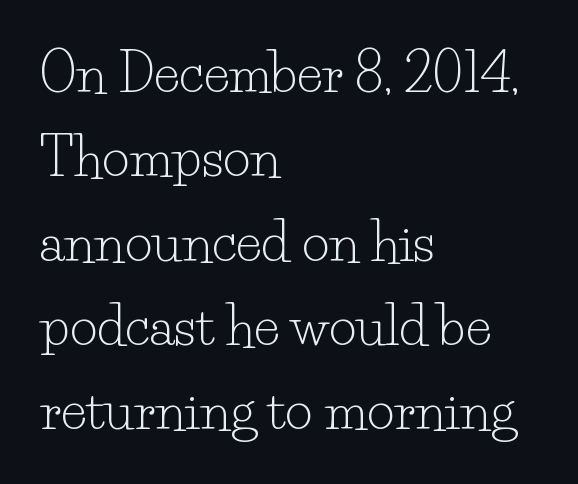
The image shows 53 px light serif type, upright; set left-aligned, normal line spacing (1.59x), normal letter spacing, not underlined; low stroke contrast and a small x-height.
